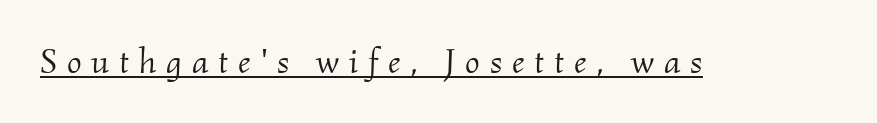
Q: Is the text bold? A: No.
Q: Is the text italic (slanted)? A: Yes, it leans right by about 2 degrees.
Q: Is the typeface a serif or a sans-serif typeface? A: Serif.
Q: Is the text underlined? A: Yes.
Q: Is the spacing between letters normal or unusually wide? A: Unusually wide.
Q: Width (condensed, normal, or wide)? A: Normal.
Q: Stroke contrast? A: Medium.
Q: x-height? A: Small.
Q: Monospaced? A: No.
